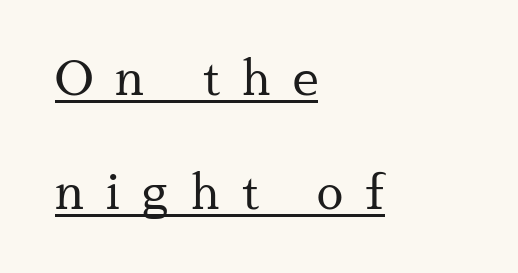
Q: Is the text bold? A: No.
Q: Is the text italic (slanted)? A: No, it is upright.
Q: Is the typeface a serif or a sans-serif typeface? A: Serif.
Q: Is the text underlined? A: Yes.
Q: How is the paragraph aligned? A: Left-aligned.
Q: Is the spacing between letters normal or unusually wide? A: Unusually wide.
Q: Is the spacing between lines tight, normal or loose? A: Loose.
Q: Width (condensed, normal, or wide)? A: Normal.
Q: Stroke contrast? A: Medium.
Q: x-height? A: Medium.
Q: Monospaced? A: No.
